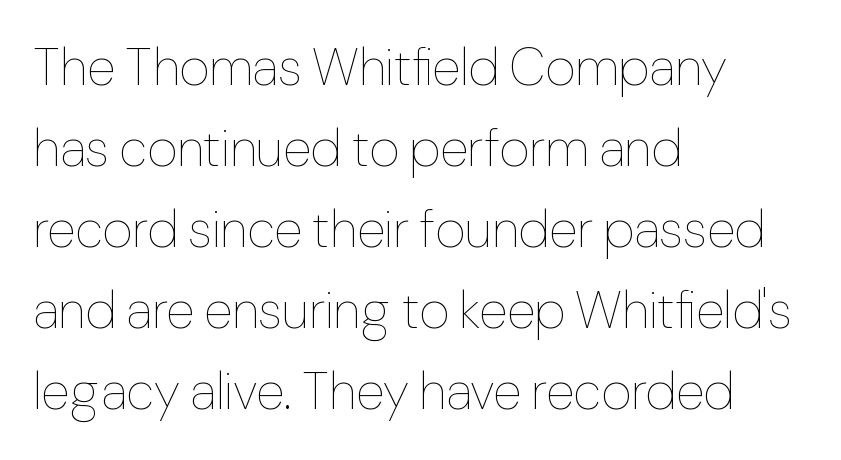
{"italic": "no", "bold": "no", "weight": "thin", "width": "normal", "stroke_contrast": "low", "x_height": "medium", "monospaced": "no", "underline": "no", "align": "left", "line_spacing": "normal", "line_spacing_ratio": 1.56, "letter_spacing": "normal", "letter_spacing_em": 0.0, "glyph_px": 52}
